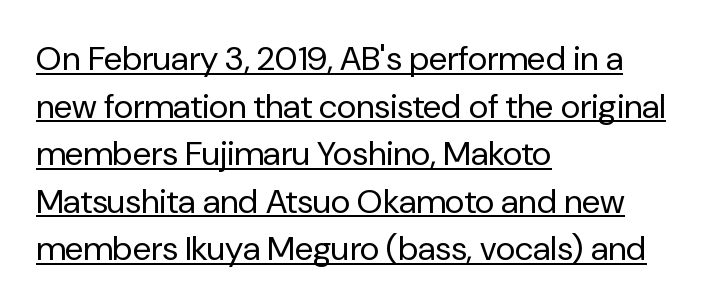
In terms of posture, this sample is upright. Quick note: underline on. Varying glyph widths throughout — classic text-font behaviour. Reading down the column, the eye jumps a familiar distance to each next line.
